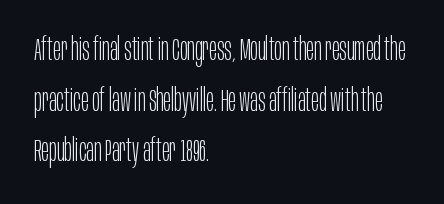
The image shows 32 px light, condensed sans-serif type, upright; set left-aligned, normal line spacing (1.58x), normal letter spacing, not underlined; low stroke contrast and a large x-height.
